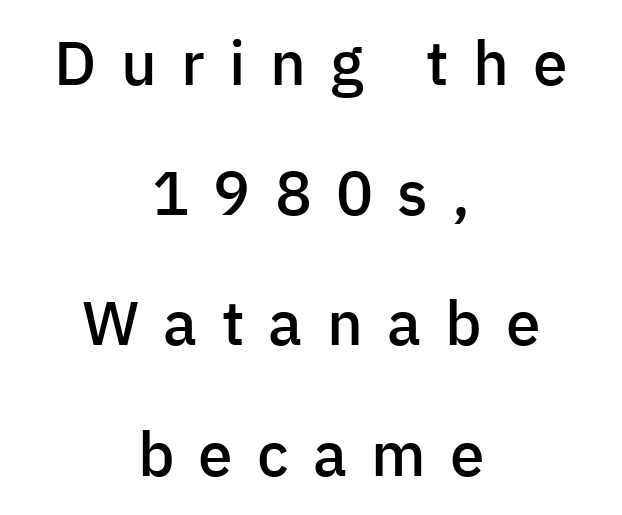
{"serif": "no", "italic": "no", "bold": "semi", "weight": "semibold", "width": "normal", "stroke_contrast": "low", "x_height": "medium", "monospaced": "no", "underline": "no", "align": "center", "line_spacing": "loose", "line_spacing_ratio": 2.1, "letter_spacing": "wide", "letter_spacing_em": 0.39, "glyph_px": 62}
